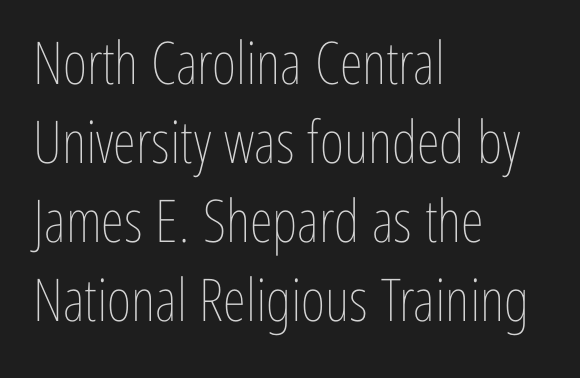
{"italic": "no", "bold": "no", "weight": "thin", "width": "condensed", "stroke_contrast": "low", "x_height": "medium", "monospaced": "no", "underline": "no", "align": "left", "line_spacing": "normal", "line_spacing_ratio": 1.34, "letter_spacing": "normal", "letter_spacing_em": 0.0, "glyph_px": 59}
